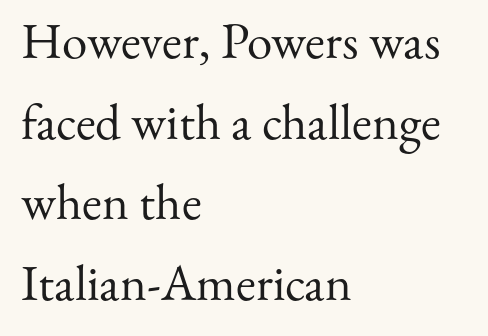
{"serif": "yes", "italic": "no", "bold": "no", "weight": "regular", "width": "normal", "stroke_contrast": "medium", "x_height": "small", "monospaced": "no", "underline": "no", "align": "left", "line_spacing": "normal", "line_spacing_ratio": 1.58, "letter_spacing": "normal", "letter_spacing_em": 0.0, "glyph_px": 51}
